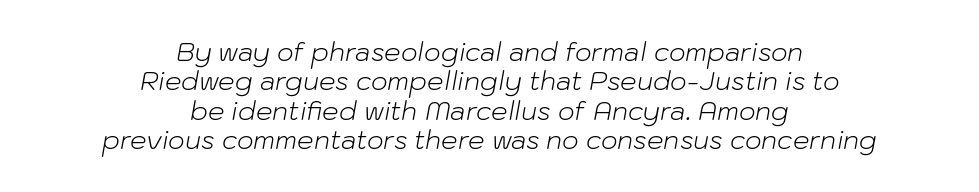
The image shows 26 px text type, italic (leaning right); set centered, tight line spacing (1.13x), normal letter spacing, not underlined.
